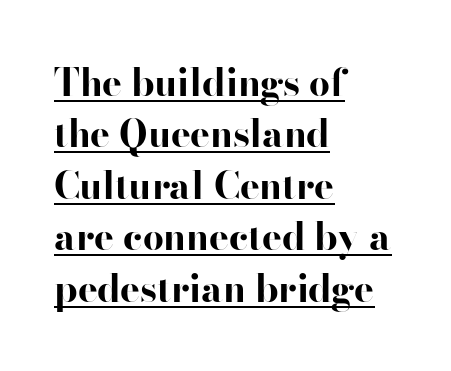
Q: Is the text bold? A: Yes.
Q: Is the text italic (slanted)? A: No, it is upright.
Q: Is the typeface a serif or a sans-serif typeface? A: Sans-serif.
Q: Is the text underlined? A: Yes.
Q: How is the paragraph aligned? A: Left-aligned.
Q: Is the spacing between letters normal or unusually wide? A: Normal.
Q: Is the spacing between lines tight, normal or loose? A: Normal.
Q: Width (condensed, normal, or wide)? A: Wide.
Q: Stroke contrast? A: High.
Q: x-height? A: Small.
Q: Monospaced? A: No.
